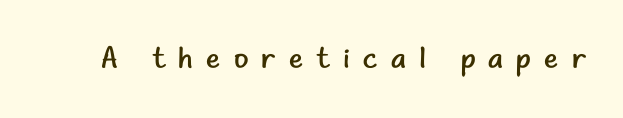
The image shows 30 px regular-weight sans-serif type, upright; set unusually wide letter spacing (+0.44 em), not underlined; low stroke contrast and a small x-height.
